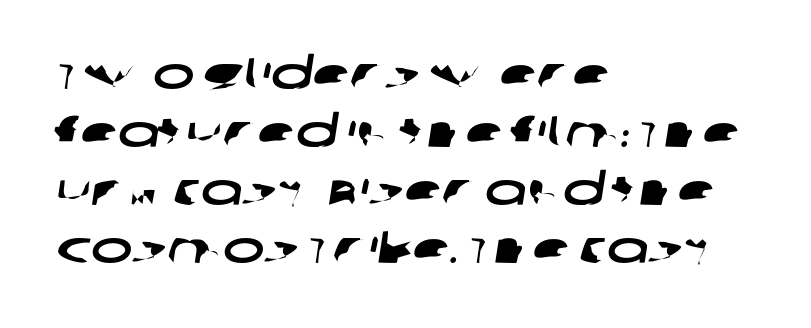
The image shows 44 px wide sans-serif type; set left-aligned, normal line spacing (1.32x), normal letter spacing, not underlined; low stroke contrast and a large x-height.
